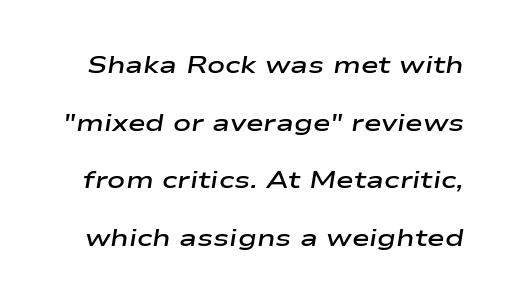
{"italic": "yes", "lean": "right", "slant_degrees": 9, "bold": "semi", "underline": "no", "line_spacing": "loose", "line_spacing_ratio": 2.4, "letter_spacing": "normal", "letter_spacing_em": 0.0, "glyph_px": 24}
